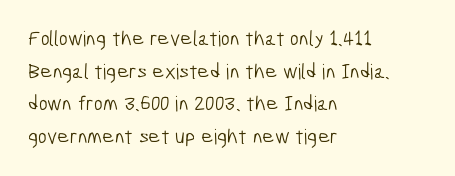
Q: Is the text bold? A: No.
Q: Is the text underlined? A: No.
Q: How is the paragraph aligned? A: Left-aligned.
Q: Is the spacing between letters normal or unusually wide? A: Normal.
Q: Is the spacing between lines tight, normal or loose? A: Normal.
